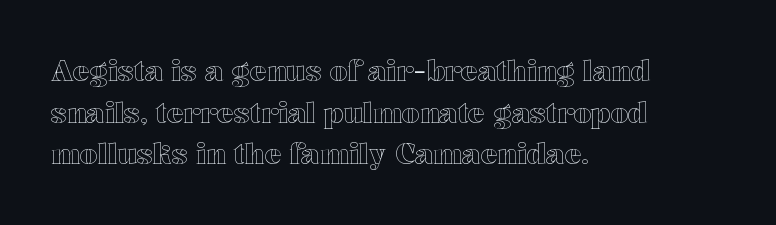
The image shows 28 px wide type, upright; set left-aligned, normal line spacing (1.49x), normal letter spacing, not underlined; a medium x-height.
